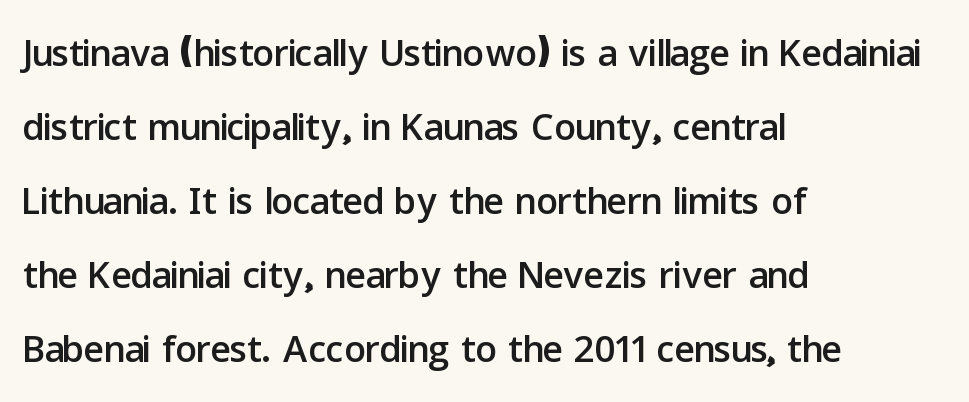
The image shows 54 px sans-serif type, upright; set left-aligned, normal line spacing (1.37x), normal letter spacing, not underlined; low stroke contrast and a medium x-height.
